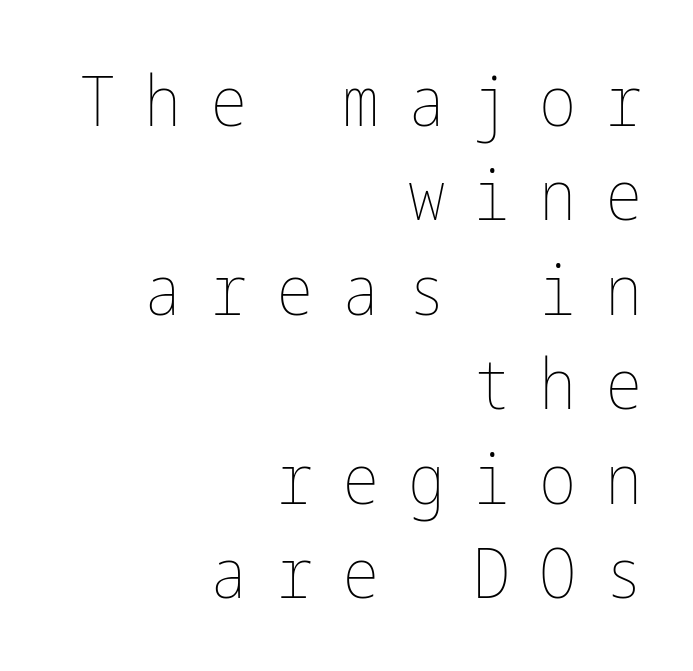
Q: Is the text bold? A: No.
Q: Is the text italic (slanted)? A: No, it is upright.
Q: Is the text underlined? A: No.
Q: How is the paragraph aligned? A: Right-aligned.
Q: Is the spacing between letters normal or unusually wide? A: Unusually wide.
Q: Is the spacing between lines tight, normal or loose? A: Normal.
Q: Width (condensed, normal, or wide)? A: Condensed.
Q: Stroke contrast? A: Low.
Q: x-height? A: Medium.
